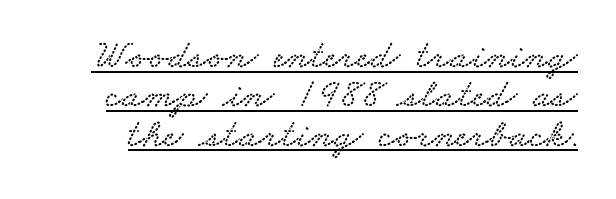
Decoration check: the copy is underlined. Tracking value appears to be zero — textbook default spacing. Character widths vary here, with narrow letters taking less room than wide ones. This block would grow much taller if given ordinary leading; it's compressed now. Type style note: has serifs.
